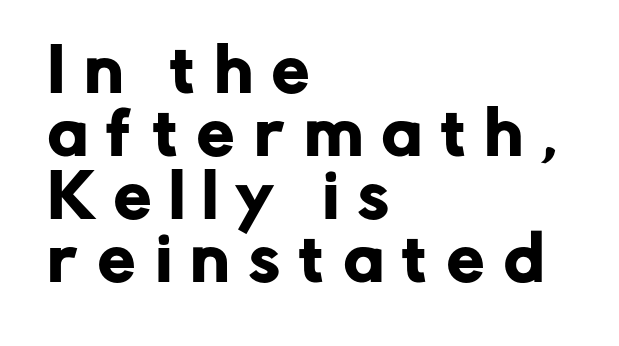
The image shows 59 px sans-serif type, upright; set left-aligned, tight line spacing (1.07x), unusually wide letter spacing (+0.34 em), not underlined; low stroke contrast and a medium x-height.
